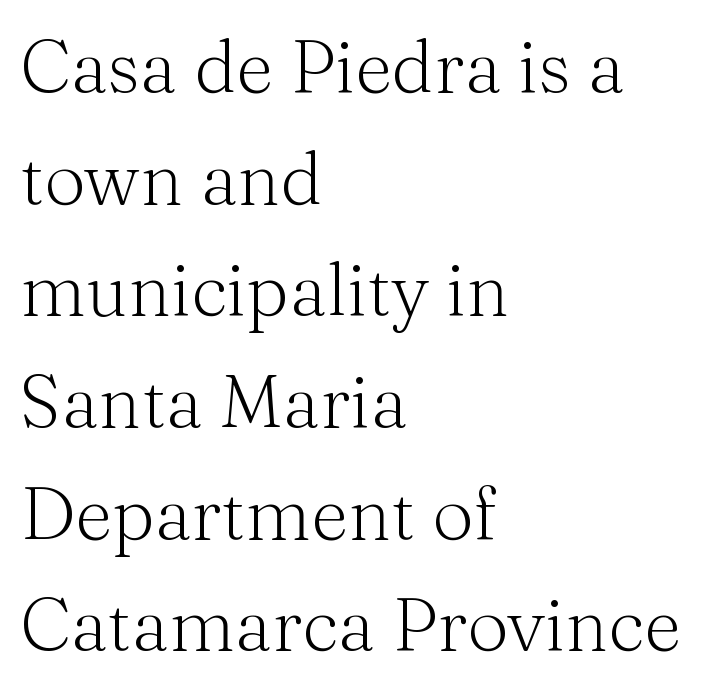
The image shows 73 px light serif type, upright; set left-aligned, normal line spacing (1.53x), normal letter spacing, not underlined; medium stroke contrast and a medium x-height.
